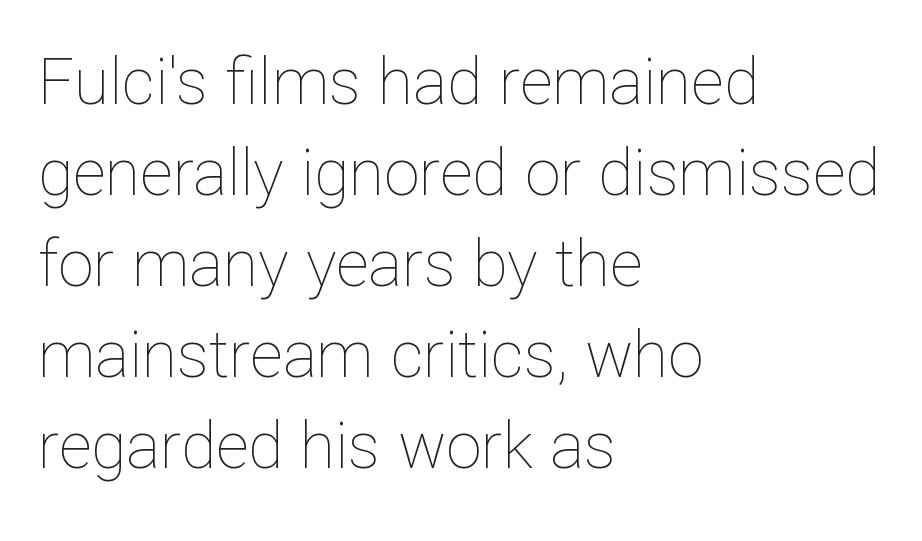
{"italic": "no", "bold": "no", "weight": "thin", "width": "normal", "stroke_contrast": "low", "x_height": "medium", "monospaced": "no", "underline": "no", "align": "left", "line_spacing": "normal", "line_spacing_ratio": 1.42, "letter_spacing": "normal", "letter_spacing_em": 0.0, "glyph_px": 64}
